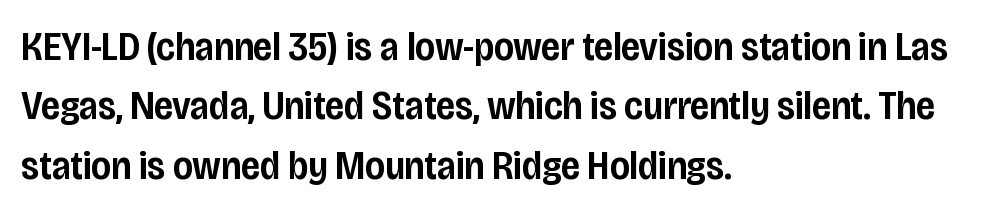
Students, note that the glyphs here touch the page at normal intervals. Caption: multi-line text, flush left, ragged right. Ordinary non-slanted type is in use. The passage shown is semibold, sitting just below true bold. The passage shown is typed in a proportional face where columns would drift.
